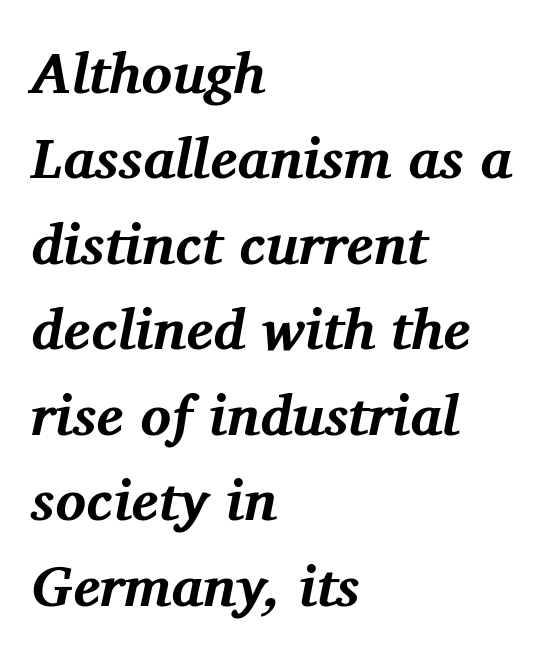
The image shows 57 px bold serif type, italic (leaning right); set left-aligned, normal line spacing (1.5x), normal letter spacing, not underlined; medium stroke contrast and a medium x-height.
